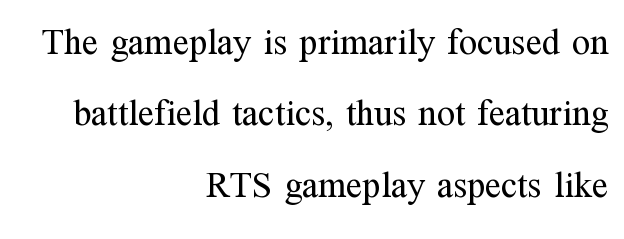
Is this a fixed-width face? No — the glyphs have proportional, varying widths. The cut favours lightness, reaching ordinary text weight at its darkest. Default kerning and tracking; the words read as compact shapes. Vertical spacing — loose.
